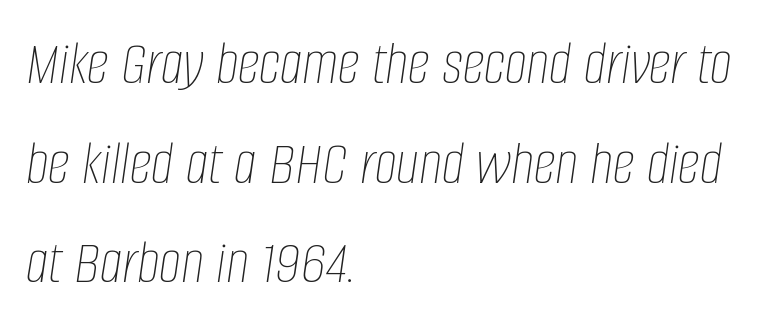
Q: Is the text bold? A: No.
Q: Is the text italic (slanted)? A: Yes, it leans right by about 8 degrees.
Q: Is the text underlined? A: No.
Q: How is the paragraph aligned? A: Left-aligned.
Q: Is the spacing between letters normal or unusually wide? A: Normal.
Q: Is the spacing between lines tight, normal or loose? A: Normal.
Q: Width (condensed, normal, or wide)? A: Condensed.
Q: Stroke contrast? A: Low.
Q: x-height? A: Large.
Q: Monospaced? A: No.
